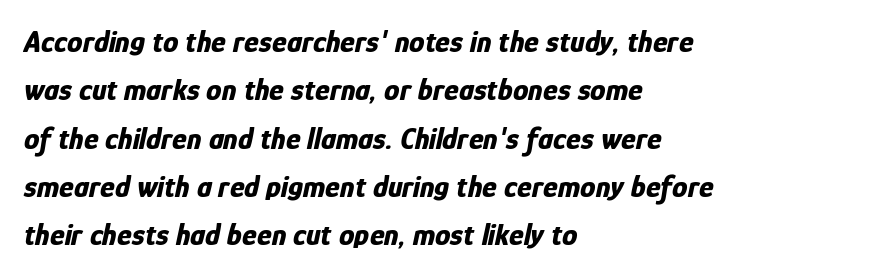
Q: Is the text bold? A: Yes.
Q: Is the text italic (slanted)? A: Yes, it leans right by about 12 degrees.
Q: Is the text underlined? A: No.
Q: How is the paragraph aligned? A: Left-aligned.
Q: Is the spacing between letters normal or unusually wide? A: Normal.
Q: Is the spacing between lines tight, normal or loose? A: Normal.
Q: Width (condensed, normal, or wide)? A: Condensed.
Q: Stroke contrast? A: Low.
Q: x-height? A: Medium.
Q: Monospaced? A: No.
